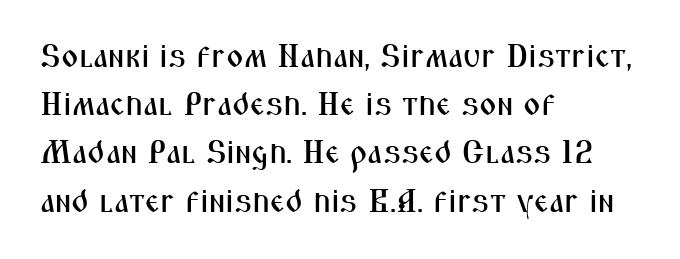
The image shows 33 px condensed sans-serif type, upright; set left-aligned, normal line spacing (1.46x), normal letter spacing, not underlined; medium stroke contrast and a medium x-height.
